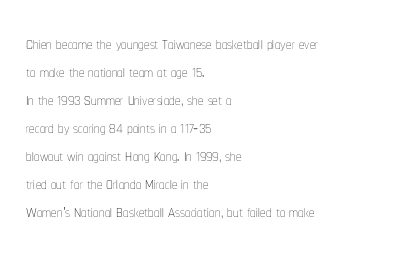
{"italic": "no", "bold": "no", "underline": "no", "align": "left", "line_spacing": "normal", "line_spacing_ratio": 1.27, "letter_spacing": "normal", "letter_spacing_em": 0.0, "glyph_px": 22}
